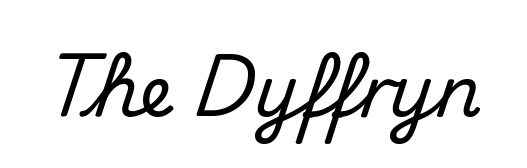
{"serif": "no", "width": "normal", "stroke_contrast": "medium", "x_height": "small", "monospaced": "no", "underline": "no", "letter_spacing": "normal", "letter_spacing_em": 0.0, "glyph_px": 71}
